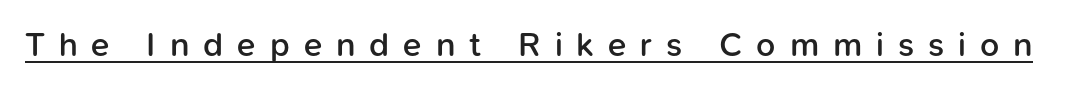
{"serif": "no", "italic": "no", "bold": "semi", "weight": "semibold", "width": "normal", "stroke_contrast": "low", "x_height": "medium", "monospaced": "no", "underline": "yes", "letter_spacing": "wide", "letter_spacing_em": 0.41, "glyph_px": 34}
